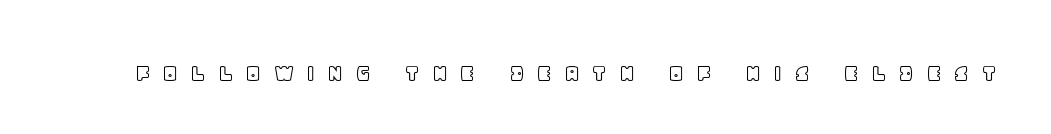
{"italic": "no", "underline": "no", "letter_spacing": "wide", "letter_spacing_em": 0.44, "glyph_px": 26}
